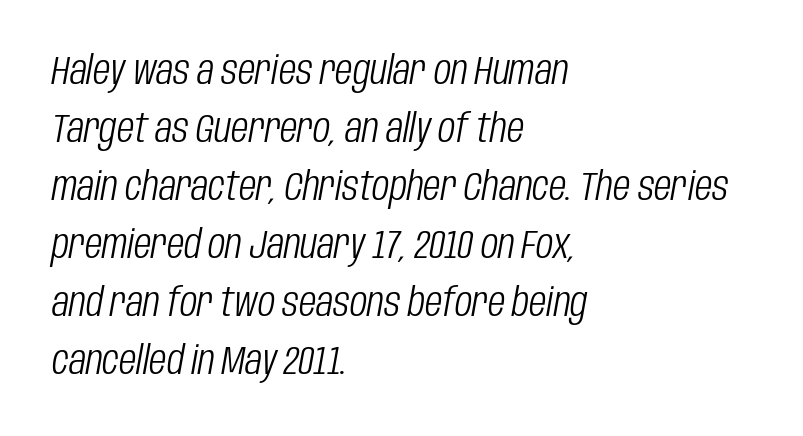
The passage shown is typed in a proportional face where columns would drift. The line-height multiplier appears to be the usual default. This is oblique type, the kind used for emphasis or titles. On a weight scale, this lands at 450 or below.
